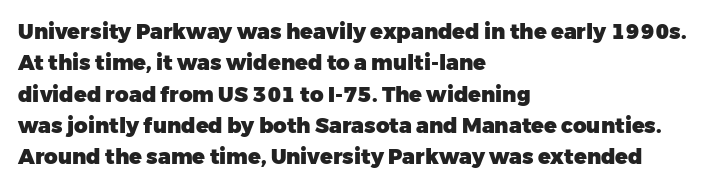
Q: Is the text bold? A: Yes.
Q: Is the text italic (slanted)? A: No, it is upright.
Q: Is the text underlined? A: No.
Q: How is the paragraph aligned? A: Left-aligned.
Q: Is the spacing between letters normal or unusually wide? A: Normal.
Q: Is the spacing between lines tight, normal or loose? A: Normal.
